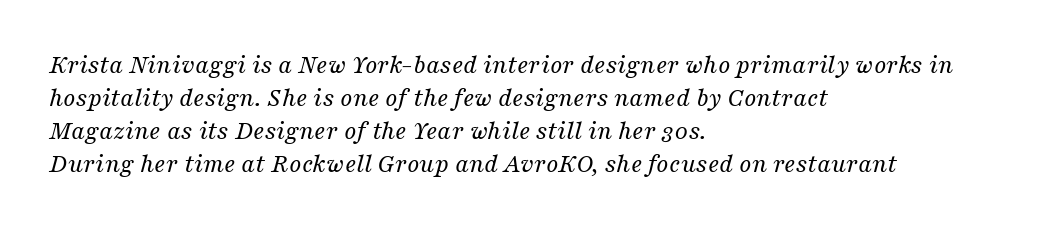
Q: Is the text bold? A: No.
Q: Is the text italic (slanted)? A: Yes, it leans right by about 16 degrees.
Q: Is the text underlined? A: No.
Q: How is the paragraph aligned? A: Left-aligned.
Q: Is the spacing between letters normal or unusually wide? A: Normal.
